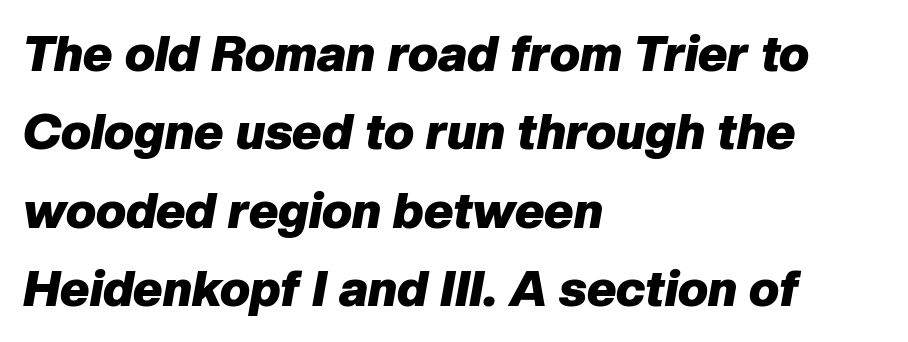
Q: Is the text bold? A: Yes.
Q: Is the text italic (slanted)? A: Yes, it leans right by about 10 degrees.
Q: Is the text underlined? A: No.
Q: How is the paragraph aligned? A: Left-aligned.
Q: Is the spacing between letters normal or unusually wide? A: Normal.
Q: Is the spacing between lines tight, normal or loose? A: Normal.
Q: Width (condensed, normal, or wide)? A: Normal.
Q: Stroke contrast? A: Low.
Q: x-height? A: Medium.
Q: Monospaced? A: No.
